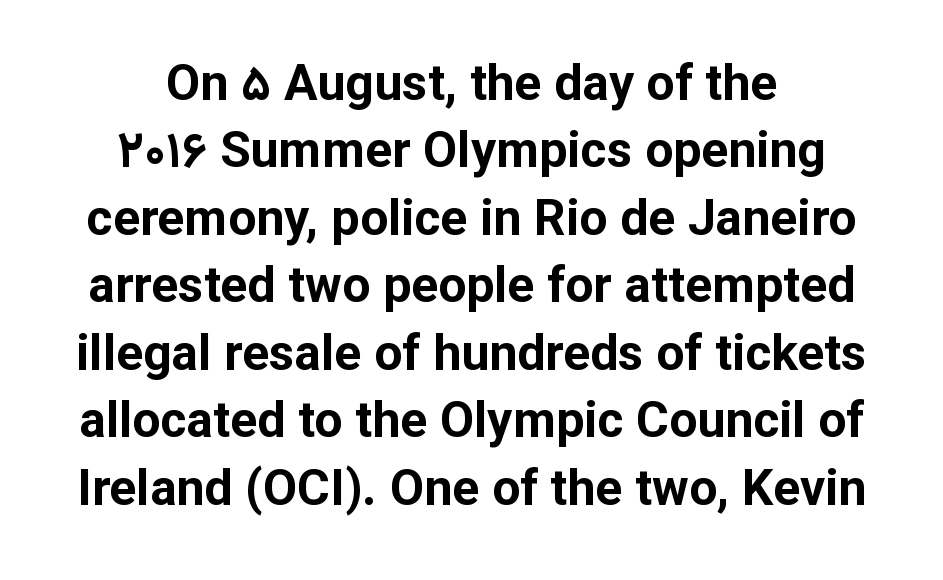
In terms of leading, this rendering sits right in the middle. You'd pick this weight for a headline — it's a proper bold. The specimen reads as upright at a glance. Here the designer chose a conventional face with non-uniform glyph widths. The words here are not underlined. The glyphs in this specimen are sans serif.
